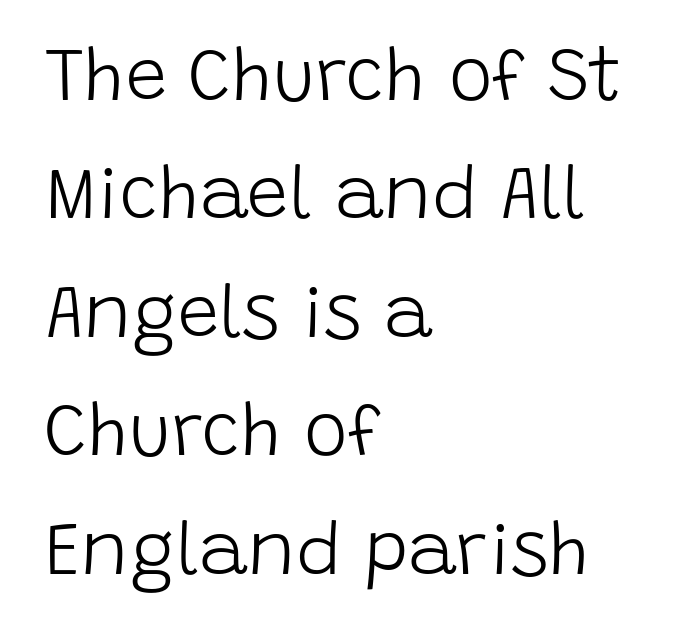
The image shows 74 px light sans-serif type, upright; set left-aligned, normal line spacing (1.6x), normal letter spacing, not underlined; low stroke contrast and a large x-height.
